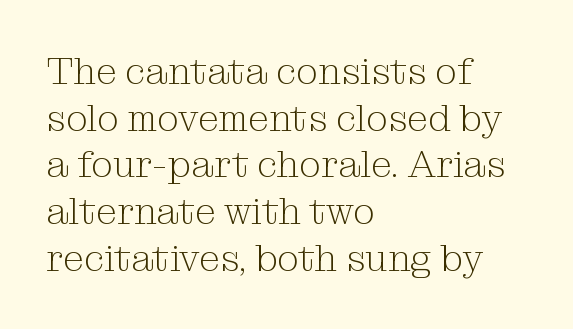
A classic flush-left, rag-right setting is used for this passage. Observe the ordinary spacing: letters are neighbours, not strangers. A clean baseline with only descenders dipping below it. If you drew a line through each stem, it would be perfectly vertical. The face used here is seriffed, in the tradition of book romans. Do the characters align in a grid? No, the font is proportional.
